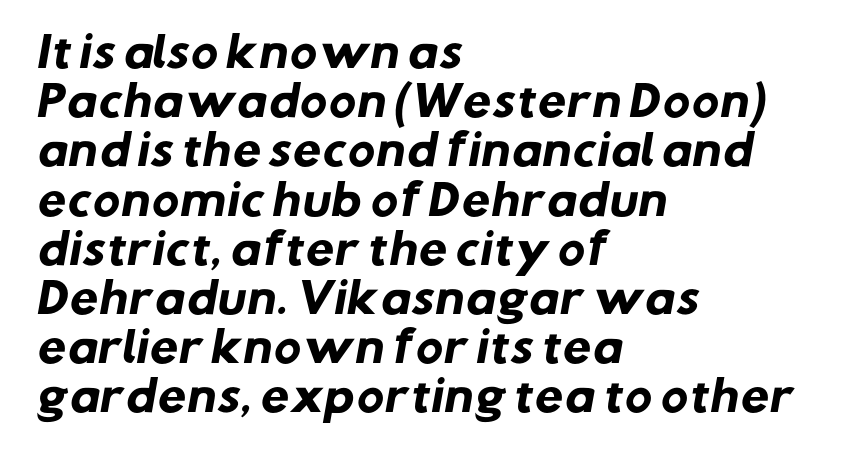
Look at the bottom of the vertical strokes: they stop flat, with no serifs. A typesetter would call this proportional, since set widths differ per character. A full-strength bold gives these letters their thick strokes. The ragged edge is on the right, which tells us the setting is flush left.
